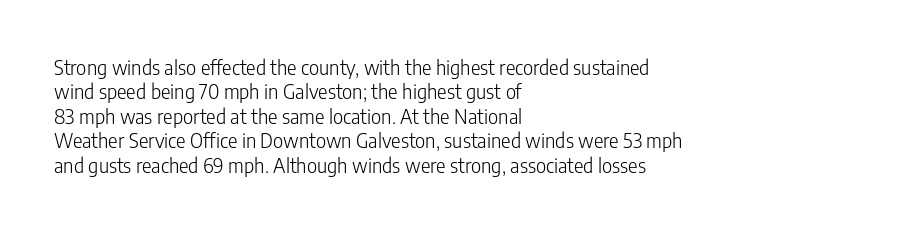
Q: Is the text bold? A: No.
Q: Is the text italic (slanted)? A: No, it is upright.
Q: Is the text underlined? A: No.
Q: How is the paragraph aligned? A: Left-aligned.
Q: Is the spacing between letters normal or unusually wide? A: Normal.
